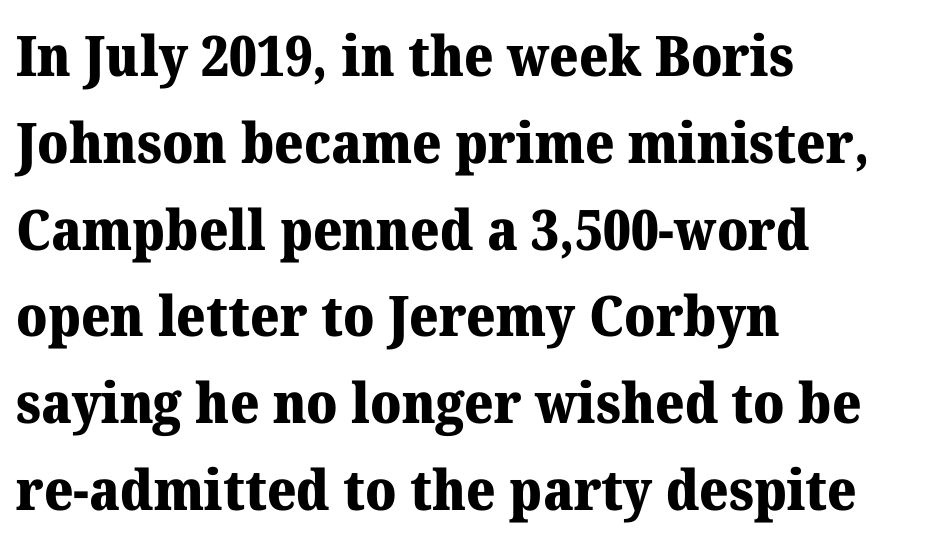
{"serif": "yes", "italic": "no", "bold": "yes", "weight": "heavy", "width": "normal", "stroke_contrast": "medium", "x_height": "medium", "monospaced": "no", "underline": "no", "align": "left", "line_spacing": "normal", "line_spacing_ratio": 1.55, "letter_spacing": "normal", "letter_spacing_em": 0.0, "glyph_px": 56}
